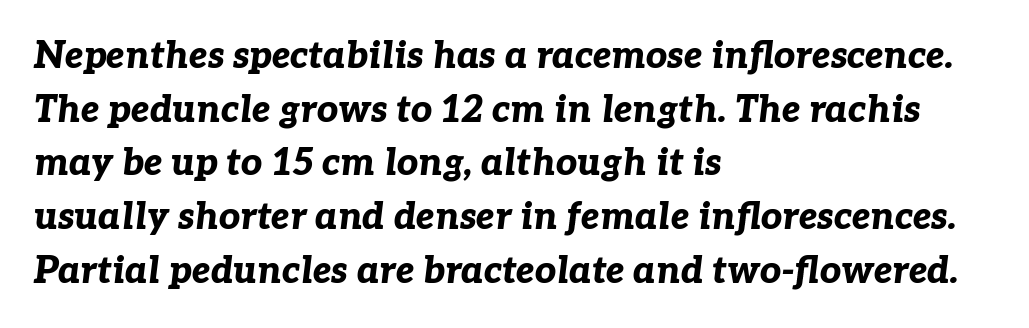
Tall strokes in this sample are angled rather than plumb. This sample has the flowing, uneven cadence of proportional lettering. Regular leading. One-word summary of the alignment: left. Anything drawn beneath the words? Only blank space. Caption: bold face, heavy strokes.
